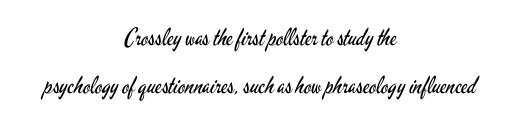
The image shows 24 px text type; set centered, loose line spacing (1.99x), normal letter spacing, not underlined.
